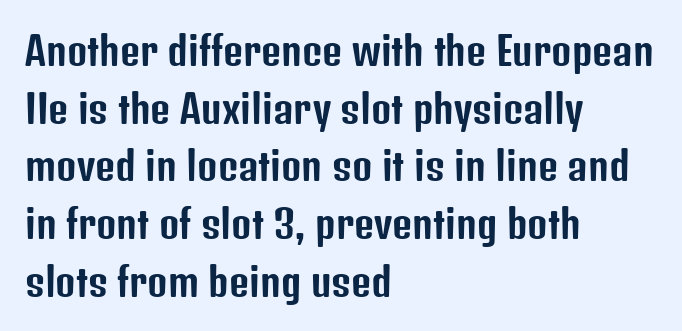
{"serif": "no", "italic": "no", "width": "condensed", "stroke_contrast": "low", "x_height": "medium", "monospaced": "no", "underline": "no", "align": "left", "line_spacing": "normal", "line_spacing_ratio": 1.48, "letter_spacing": "normal", "letter_spacing_em": 0.0, "glyph_px": 39}
